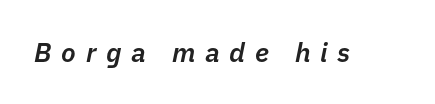
{"italic": "yes", "lean": "right", "slant_degrees": 11, "bold": "semi", "underline": "no", "letter_spacing": "wide", "letter_spacing_em": 0.36, "glyph_px": 27}
